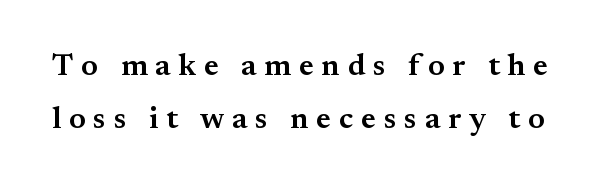
{"serif": "yes", "italic": "no", "bold": "semi", "weight": "semibold", "width": "normal", "stroke_contrast": "medium", "x_height": "small", "monospaced": "no", "underline": "no", "line_spacing_ratio": 1.71, "letter_spacing": "wide", "letter_spacing_em": 0.25, "glyph_px": 31}
